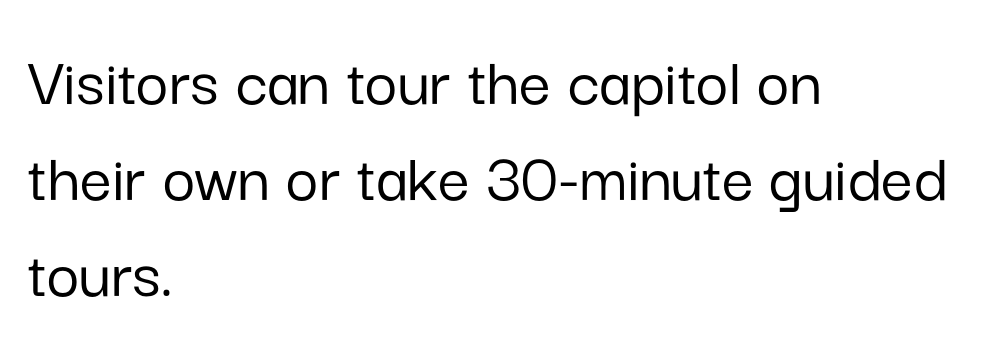
The image shows 71 px sans-serif type, upright; set left-aligned, normal line spacing (1.35x), normal letter spacing, not underlined; low stroke contrast and a medium x-height.
